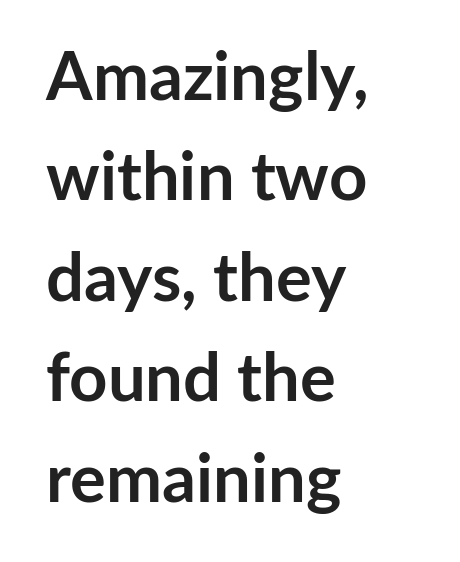
Q: Is the text bold? A: Yes.
Q: Is the text italic (slanted)? A: No, it is upright.
Q: Is the typeface a serif or a sans-serif typeface? A: Sans-serif.
Q: Is the text underlined? A: No.
Q: How is the paragraph aligned? A: Left-aligned.
Q: Is the spacing between letters normal or unusually wide? A: Normal.
Q: Is the spacing between lines tight, normal or loose? A: Normal.
Q: Width (condensed, normal, or wide)? A: Normal.
Q: Stroke contrast? A: Low.
Q: x-height? A: Medium.
Q: Monospaced? A: No.
